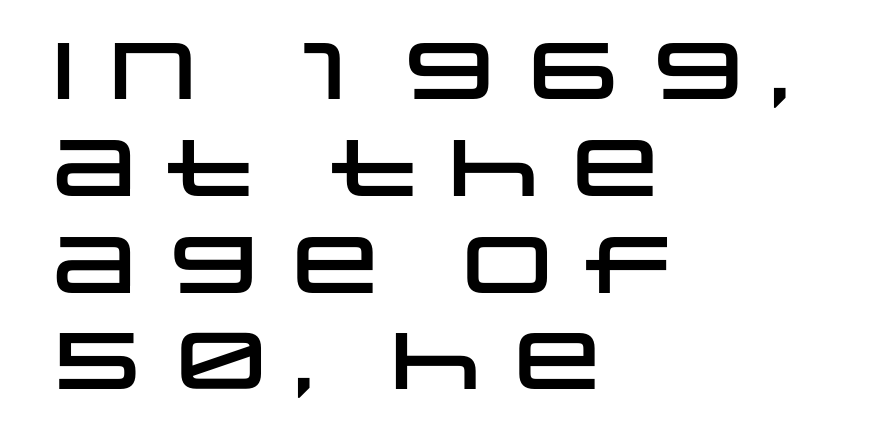
The image shows 80 px wide sans-serif type, upright; set left-aligned, line spacing 1.21x, normal letter spacing, not underlined; low stroke contrast and a large x-height.
